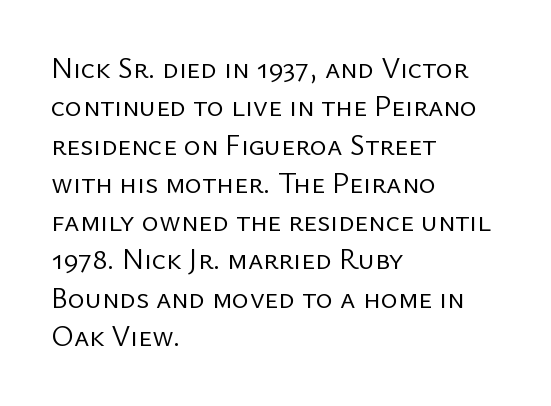
Each line starts at the same left margin while the right side varies. Letters rest on an invisible, unmarked baseline. Does extra space separate the letters? No, they use regular spacing. A typesetter would call this leading conventional body-copy spacing.
